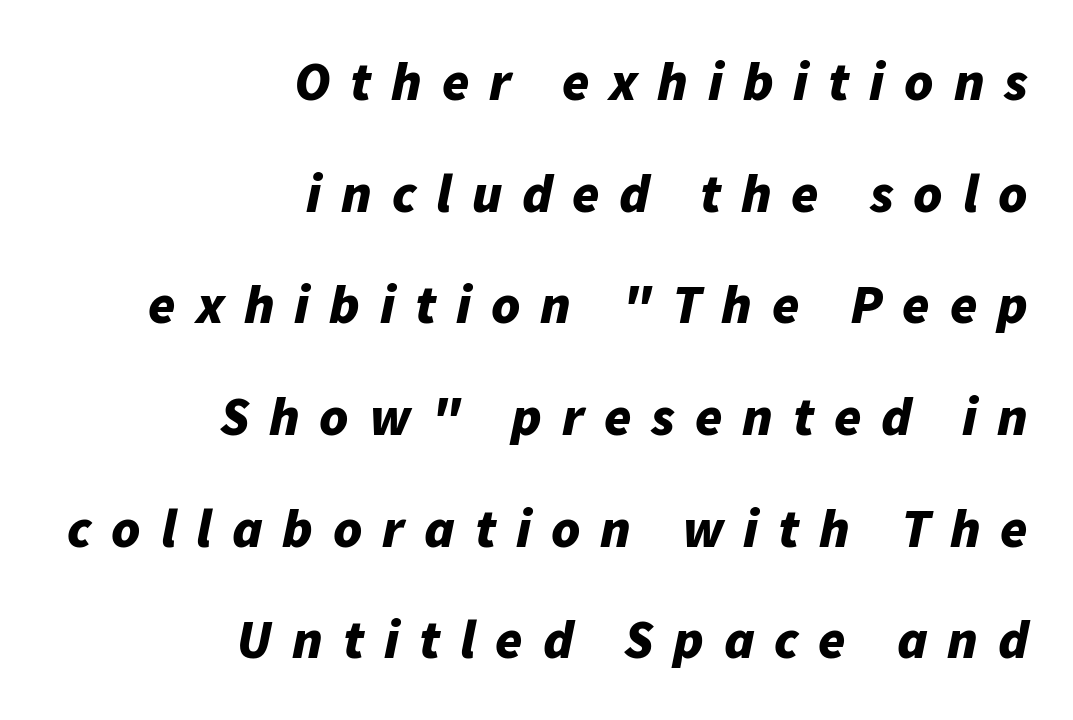
{"italic": "yes", "lean": "right", "slant_degrees": 11, "bold": "yes", "weight": "bold", "width": "normal", "stroke_contrast": "low", "x_height": "medium", "monospaced": "no", "underline": "no", "align": "right", "line_spacing": "loose", "line_spacing_ratio": 2.03, "letter_spacing": "wide", "letter_spacing_em": 0.36, "glyph_px": 55}
